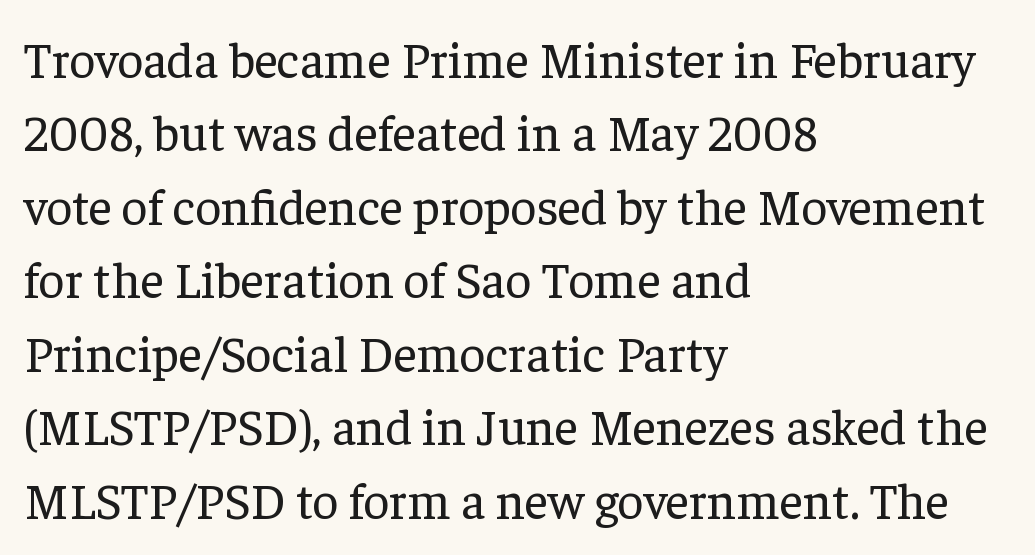
The lettering stays uniformly vertical, giving the passage a roman look. On a weight scale, this lands at 450 or below. Words appear dense and cohesive because spacing is normal. What's the leading like? Ordinary, nothing unusual. Each line starts at the same left margin while the right side varies. In terms of letterform style, serifs are clearly present.
